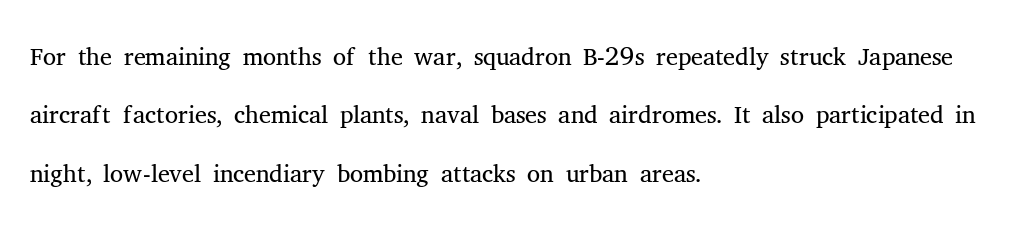
Q: Is the text bold? A: No.
Q: Is the text italic (slanted)? A: No, it is upright.
Q: Is the typeface a serif or a sans-serif typeface? A: Serif.
Q: Is the text underlined? A: No.
Q: How is the paragraph aligned? A: Left-aligned.
Q: Is the spacing between letters normal or unusually wide? A: Normal.
Q: Is the spacing between lines tight, normal or loose? A: Normal.
Q: Width (condensed, normal, or wide)? A: Normal.
Q: Stroke contrast? A: Medium.
Q: x-height? A: Medium.
Q: Monospaced? A: No.
